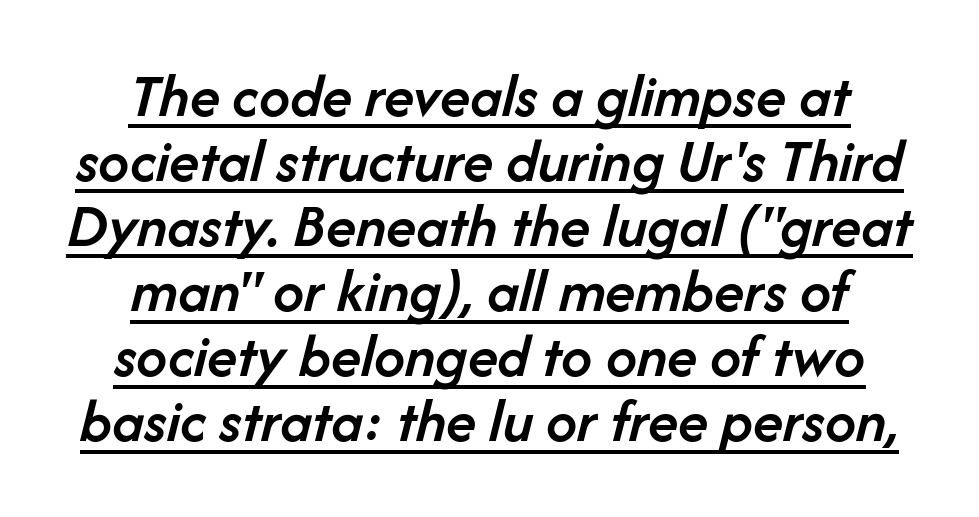
The image shows 62 px semibold type, italic (leaning right); set centered, tight line spacing (1.05x), normal letter spacing, underlined; low stroke contrast and a medium x-height.
